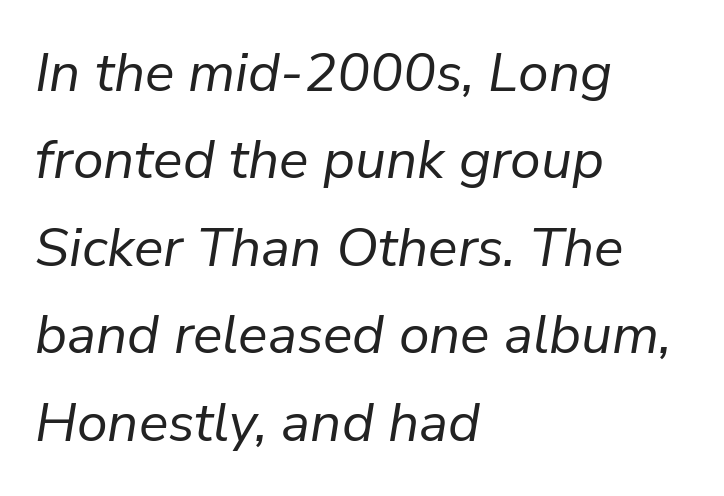
{"italic": "yes", "lean": "right", "slant_degrees": 9, "bold": "no", "weight": "regular", "width": "normal", "stroke_contrast": "low", "x_height": "medium", "monospaced": "no", "underline": "no", "align": "left", "line_spacing": "normal", "line_spacing_ratio": 1.59, "letter_spacing": "normal", "letter_spacing_em": 0.0, "glyph_px": 55}
